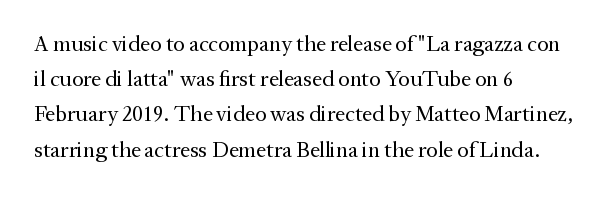
Q: Is the text bold? A: No.
Q: Is the text italic (slanted)? A: No, it is upright.
Q: Is the text underlined? A: No.
Q: How is the paragraph aligned? A: Left-aligned.
Q: Is the spacing between letters normal or unusually wide? A: Normal.
Q: Is the spacing between lines tight, normal or loose? A: Normal.
